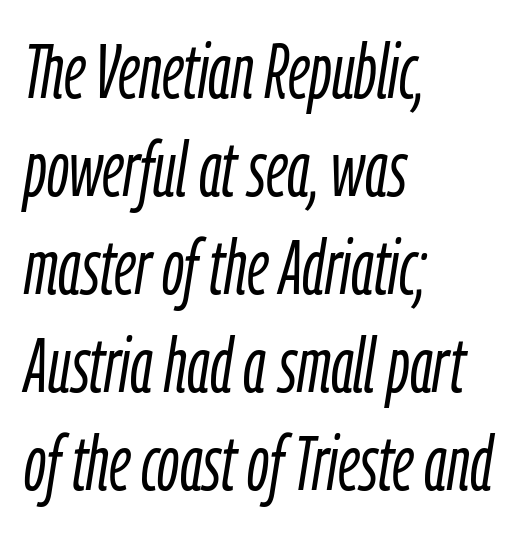
Check the space under the baseline: it is left empty. The rendering applies a slant to the glyphs. The text block is weighted toward the left margin, trailing off unevenly rightward. Between one letter and the next there's only the usual sliver of space.
